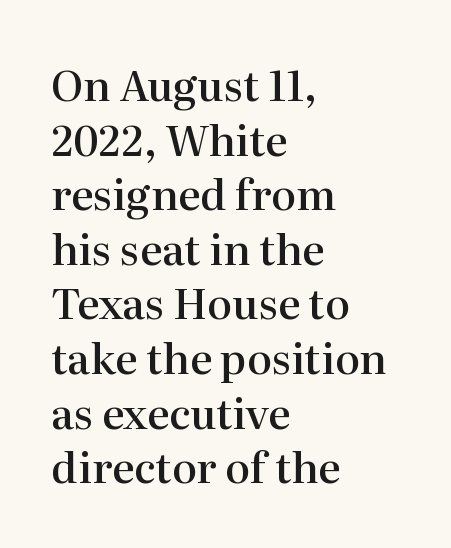
{"serif": "yes", "italic": "no", "bold": "semi", "weight": "semibold", "width": "normal", "stroke_contrast": "high", "x_height": "medium", "monospaced": "no", "underline": "no", "align": "left", "line_spacing": "normal", "line_spacing_ratio": 1.3, "letter_spacing": "normal", "letter_spacing_em": 0.0, "glyph_px": 42}
